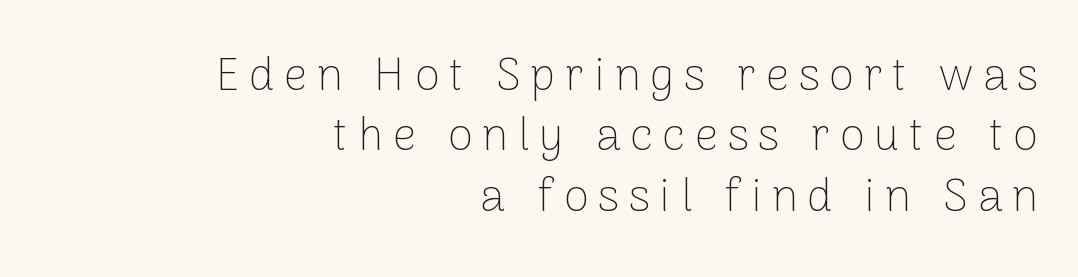
The image shows 46 px thin sans-serif type, upright; set right-aligned, normal line spacing (1.31x), unusually wide letter spacing (+0.21 em), not underlined; low stroke contrast and a medium x-height.
